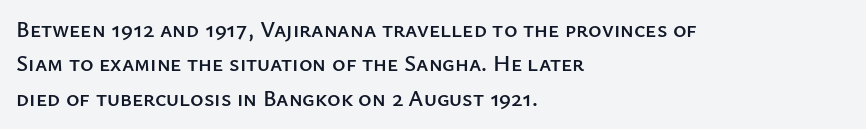
If you drew a ruler down the left edge, every line would touch it. Any mark beneath the type? The region is blank. Vertical spacing — default. It's the straight-up-and-down kind of type.
